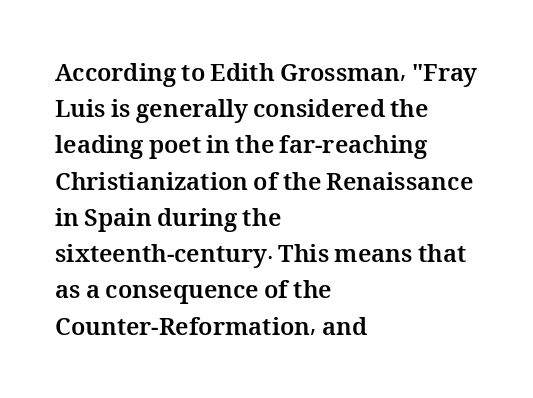
The image shows 24 px bold type, upright; set left-aligned, normal line spacing (1.51x), normal letter spacing, not underlined.
